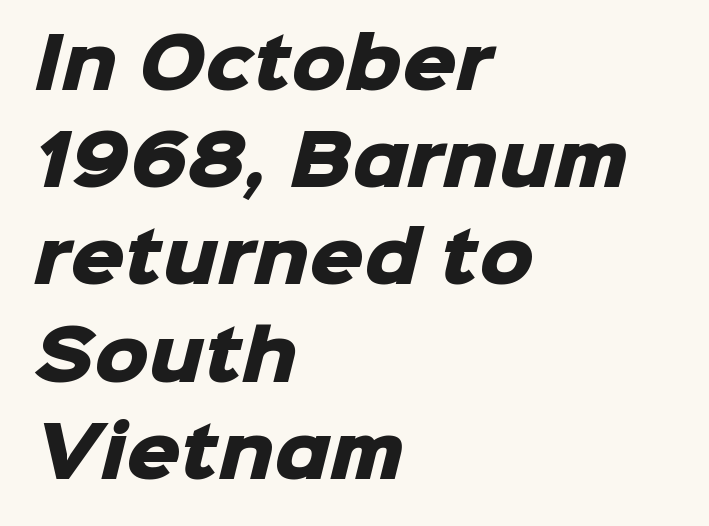
Q: Is the text bold? A: Yes.
Q: Is the typeface a serif or a sans-serif typeface? A: Sans-serif.
Q: Is the text underlined? A: No.
Q: How is the paragraph aligned? A: Left-aligned.
Q: Is the spacing between letters normal or unusually wide? A: Normal.
Q: Is the spacing between lines tight, normal or loose? A: Normal.
Q: Width (condensed, normal, or wide)? A: Normal.
Q: Stroke contrast? A: Low.
Q: x-height? A: Medium.
Q: Monospaced? A: No.
